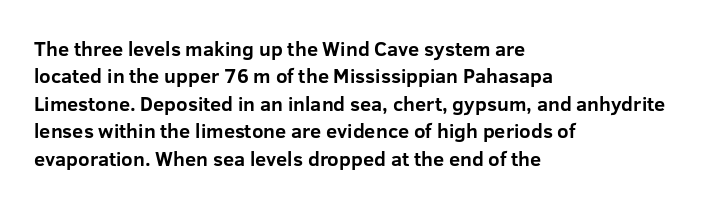
The image shows 20 px bold type, upright; set left-aligned, normal line spacing (1.37x), normal letter spacing, not underlined.
